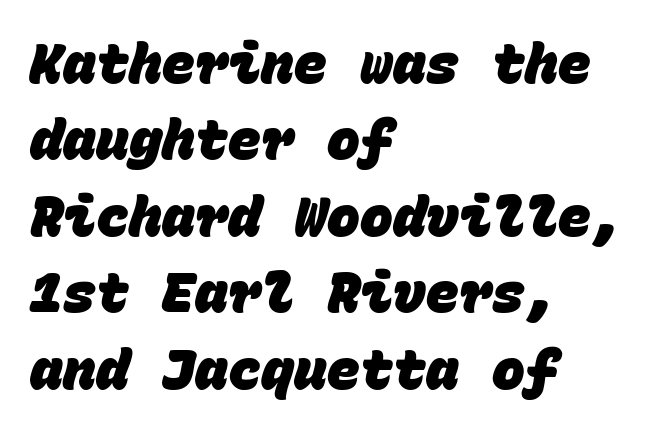
The image shows 55 px heavy sans-serif type, monospaced; set left-aligned, normal line spacing (1.39x), normal letter spacing, not underlined; low stroke contrast and a large x-height.
